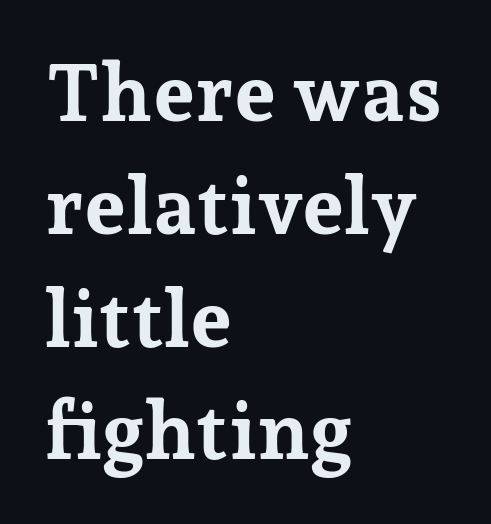
The passage shown is not underscored anywhere. The face used here is proportionally spaced, like ordinary book or web type. A typesetter would call this leading conventional body-copy spacing. Posture: upright roman. The face used here is seriffed, in the tradition of book romans. Leftover space on each line is placed entirely after the last word.
